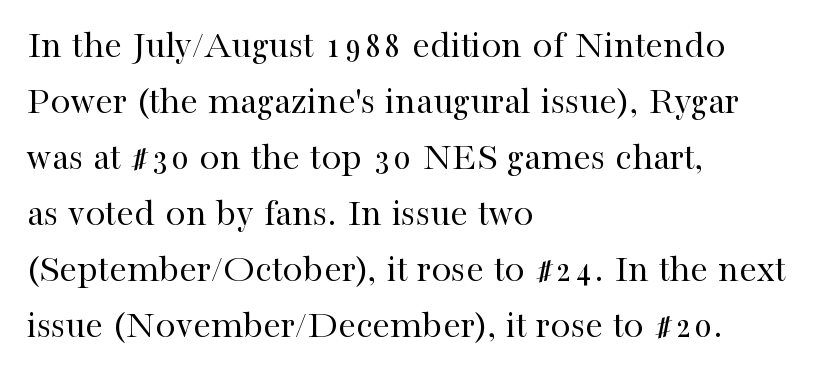
Q: Is the text bold? A: No.
Q: Is the text italic (slanted)? A: No, it is upright.
Q: Is the typeface a serif or a sans-serif typeface? A: Serif.
Q: Is the text underlined? A: No.
Q: How is the paragraph aligned? A: Left-aligned.
Q: Is the spacing between letters normal or unusually wide? A: Normal.
Q: Is the spacing between lines tight, normal or loose? A: Normal.
Q: Width (condensed, normal, or wide)? A: Normal.
Q: Stroke contrast? A: High.
Q: x-height? A: Medium.
Q: Monospaced? A: No.
